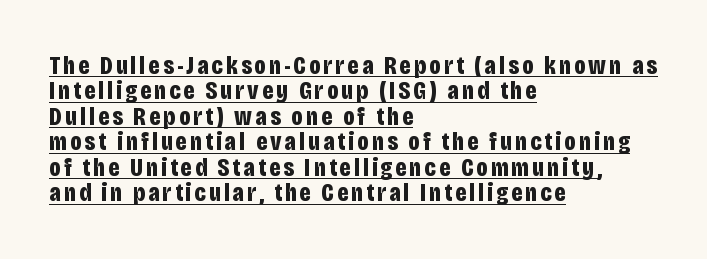
{"italic": "no", "bold": "yes", "underline": "yes", "align": "left", "line_spacing": "tight", "line_spacing_ratio": 0.98, "glyph_px": 26}
